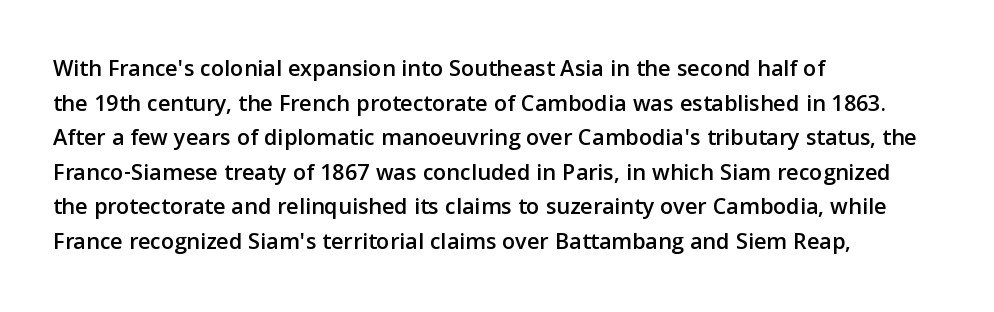
The image shows 24 px text type, upright; set left-aligned, normal line spacing (1.44x), normal letter spacing, not underlined.
